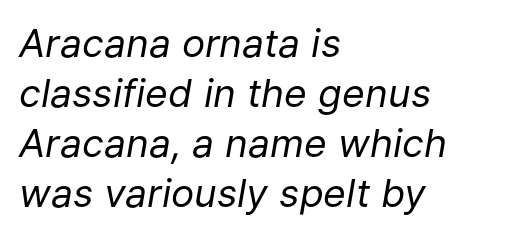
The rows are spaced the way most documents space them. Vertical stems look standard width or narrower in stroke. How are the letters spaced? Ordinarily, with no added tracking. Casual observation: everything's shoved over to the left.
